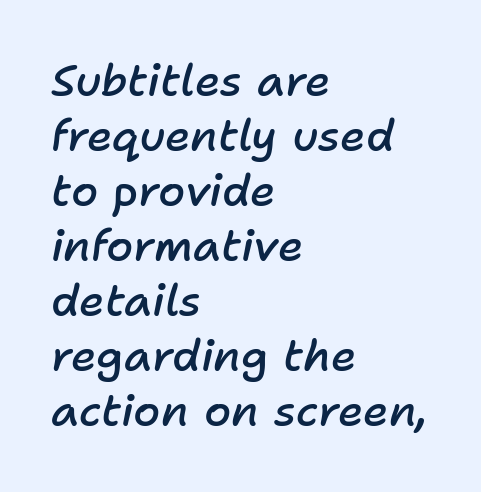
{"italic": "yes", "lean": "right", "slant_degrees": 11, "bold": "semi", "weight": "semibold", "width": "normal", "stroke_contrast": "low", "x_height": "medium", "monospaced": "no", "underline": "no", "align": "left", "line_spacing": "normal", "line_spacing_ratio": 1.25, "letter_spacing": "normal", "letter_spacing_em": 0.0, "glyph_px": 44}
